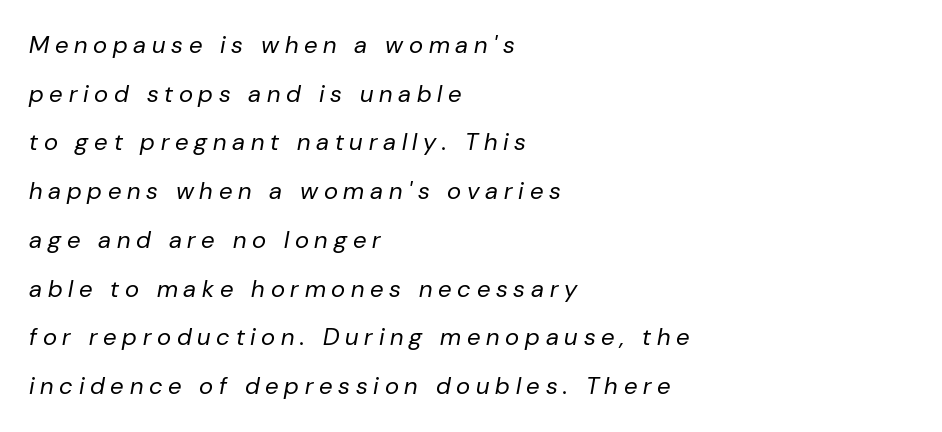
Q: Is the text bold? A: No.
Q: Is the text italic (slanted)? A: Yes, it leans right by about 10 degrees.
Q: Is the text underlined? A: No.
Q: How is the paragraph aligned? A: Left-aligned.
Q: Is the spacing between letters normal or unusually wide? A: Unusually wide.
Q: Is the spacing between lines tight, normal or loose? A: Loose.
